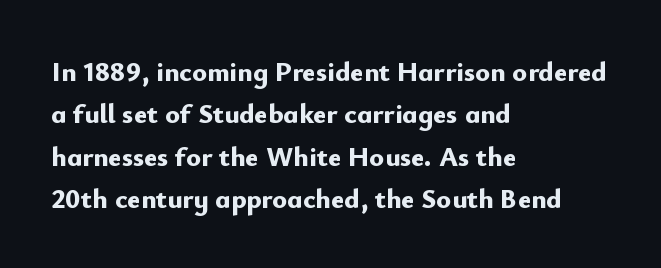
{"serif": "no", "italic": "no", "bold": "yes", "weight": "bold", "width": "normal", "stroke_contrast": "low", "x_height": "small", "monospaced": "no", "underline": "no", "align": "left", "line_spacing": "normal", "line_spacing_ratio": 1.51, "letter_spacing": "normal", "letter_spacing_em": 0.0, "glyph_px": 28}
